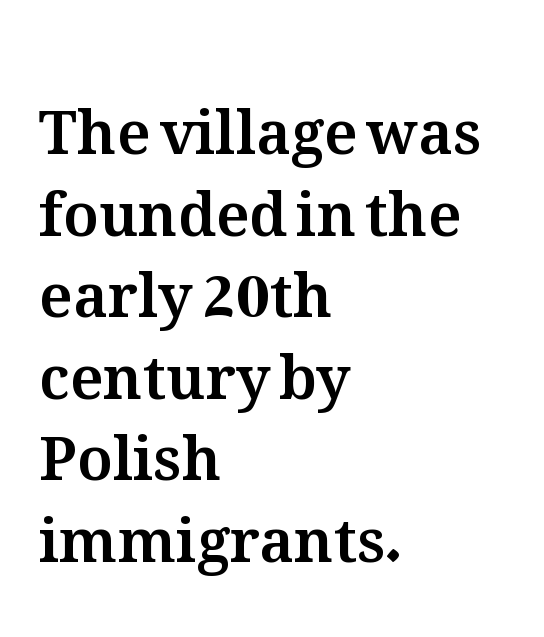
The image shows 60 px text type, upright; set left-aligned, normal line spacing (1.36x), normal letter spacing, not underlined; medium stroke contrast and a medium x-height.
